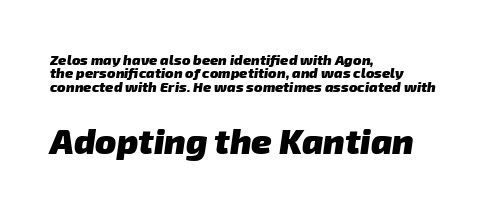
Stroke terminals: plain, sans-serif. Looks like regular typesetting: each glyph gets only the width it needs. Block two is the big one; block one sits smaller above it. Compared with an ordinary text face, these strokes are far heavier — a full bold.
